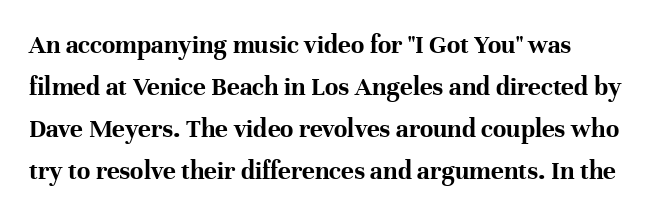
Q: Is the text bold? A: Yes.
Q: Is the text italic (slanted)? A: No, it is upright.
Q: Is the text underlined? A: No.
Q: How is the paragraph aligned? A: Left-aligned.
Q: Is the spacing between letters normal or unusually wide? A: Normal.
Q: Is the spacing between lines tight, normal or loose? A: Normal.
